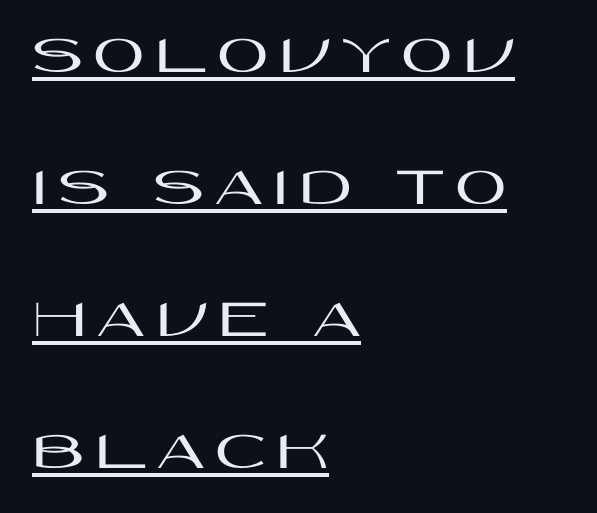
{"serif": "no", "italic": "no", "width": "wide", "stroke_contrast": "high", "x_height": "large", "monospaced": "no", "underline": "yes", "align": "left", "line_spacing": "loose", "line_spacing_ratio": 2.36, "glyph_px": 56}
